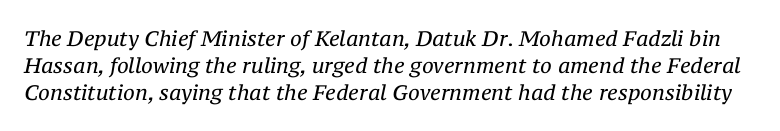
Q: Is the text bold? A: No.
Q: Is the text italic (slanted)? A: Yes, it leans right by about 12 degrees.
Q: Is the text underlined? A: No.
Q: Is the spacing between letters normal or unusually wide? A: Normal.
Q: Is the spacing between lines tight, normal or loose? A: Normal.
